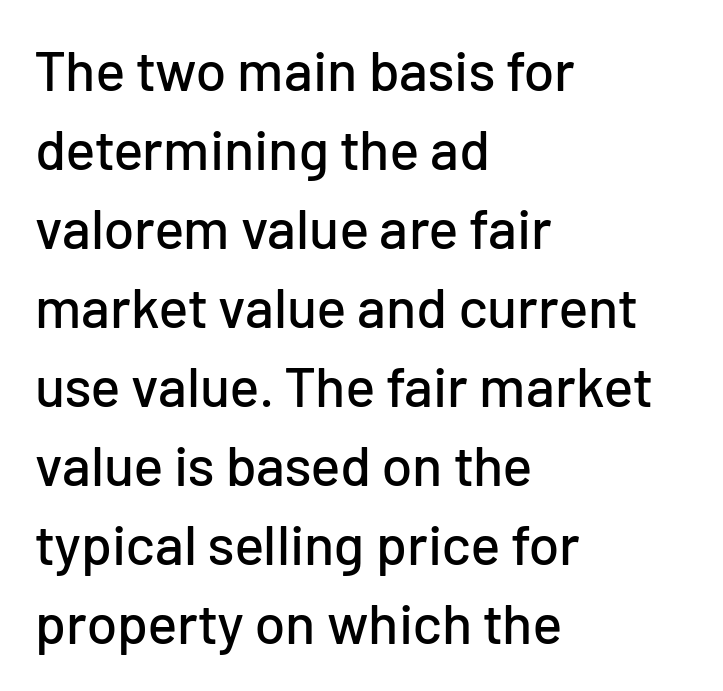
The rendering uses a moderate line-height, typical for paragraphs. The passage shown has conventional tracking throughout. Left-aligned paragraph, ragged on the right. A clean baseline with only descenders dipping below it.
